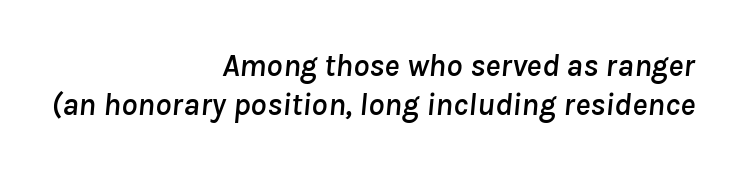
This sample has the flowing, uneven cadence of proportional lettering. Underline: absent. Would a proofreader flag this as italicized? Yes. The letters sit at their default tracking, neither squeezed nor spread. Horizontally, the lines are justified to the trailing edge only.
